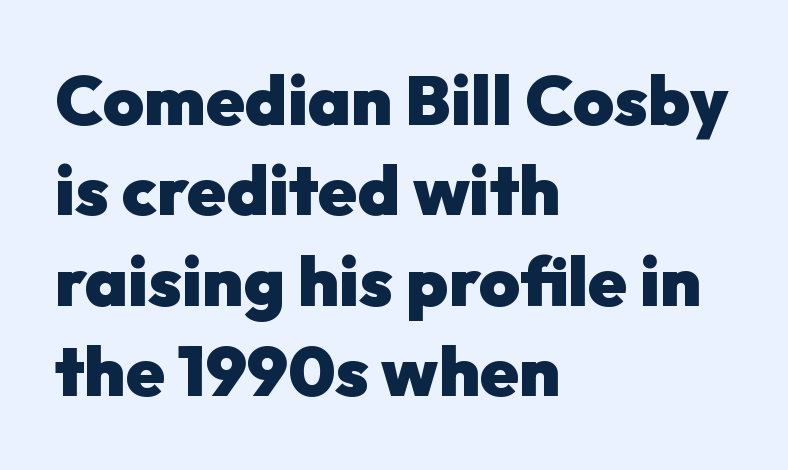
The line texture is even and compact thanks to regular tracking. Type without underlining. Nope, not italic — everything's standing straight. A typesetter would call this proportional, since set widths differ per character. Caption: bold face, heavy strokes.
